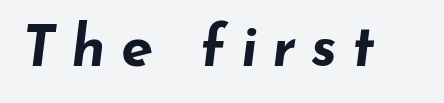
{"italic": "yes", "lean": "right", "slant_degrees": 7, "bold": "yes", "weight": "bold", "width": "wide", "stroke_contrast": "low", "x_height": "small", "monospaced": "no", "underline": "no", "letter_spacing": "wide", "letter_spacing_em": 0.26, "glyph_px": 58}
